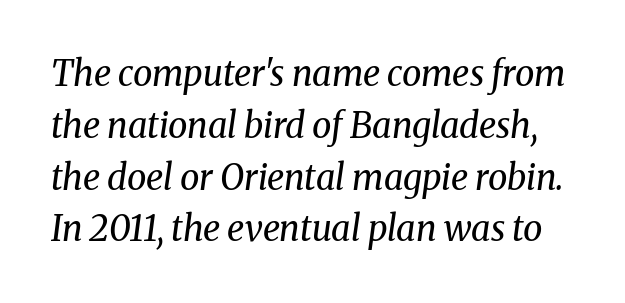
The image shows 35 px regular-weight serif type, italic (leaning right); set normal line spacing (1.48x), normal letter spacing, not underlined; medium stroke contrast and a medium x-height.
